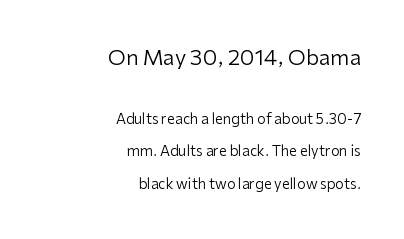
{"italic": "no", "bold": "no", "underline": "no", "align": "right", "line_spacing": "loose", "line_spacing_ratio": 2.33, "letter_spacing": "normal", "letter_spacing_em": 0.0, "larger_block": "first", "size_ratio": 1.5, "glyph_px": 21}
